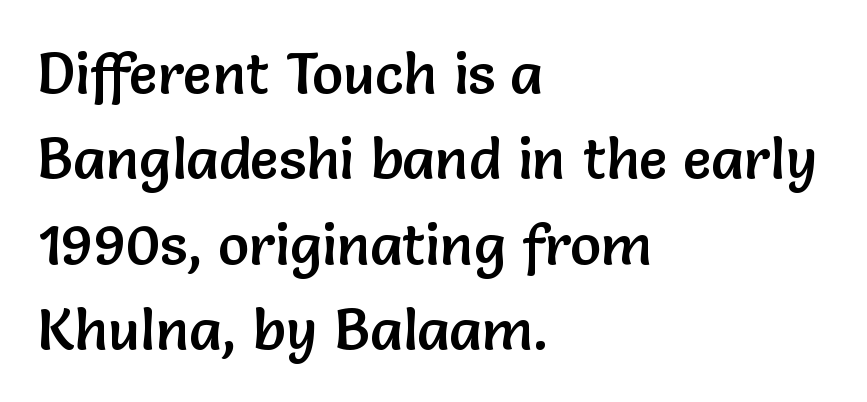
{"serif": "no", "italic": "no", "width": "normal", "stroke_contrast": "low", "x_height": "medium", "monospaced": "no", "underline": "no", "align": "left", "line_spacing": "normal", "line_spacing_ratio": 1.47, "letter_spacing": "normal", "letter_spacing_em": 0.0, "glyph_px": 58}
